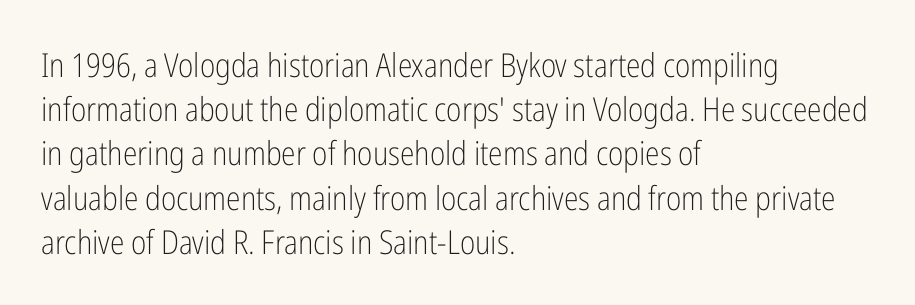
{"serif": "no", "italic": "no", "bold": "no", "weight": "light", "width": "condensed", "stroke_contrast": "low", "x_height": "medium", "monospaced": "no", "underline": "no", "align": "left", "line_spacing": "normal", "line_spacing_ratio": 1.34, "letter_spacing": "normal", "letter_spacing_em": 0.0, "glyph_px": 33}
